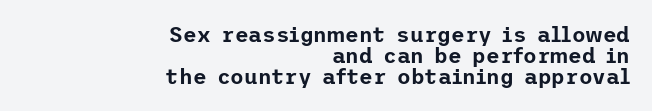
{"italic": "no", "underline": "no", "align": "right", "line_spacing": "tight", "line_spacing_ratio": 0.99, "letter_spacing": "normal", "letter_spacing_em": 0.0, "glyph_px": 21}
